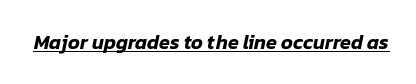
{"italic": "yes", "lean": "right", "slant_degrees": 12, "underline": "yes", "letter_spacing": "normal", "letter_spacing_em": 0.0, "glyph_px": 20}
